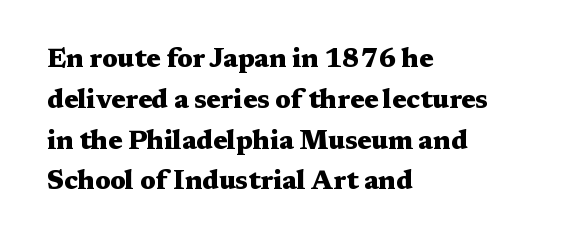
Q: Is the text bold? A: Yes.
Q: Is the text italic (slanted)? A: No, it is upright.
Q: Is the text underlined? A: No.
Q: How is the paragraph aligned? A: Left-aligned.
Q: Is the spacing between letters normal or unusually wide? A: Normal.
Q: Is the spacing between lines tight, normal or loose? A: Normal.
